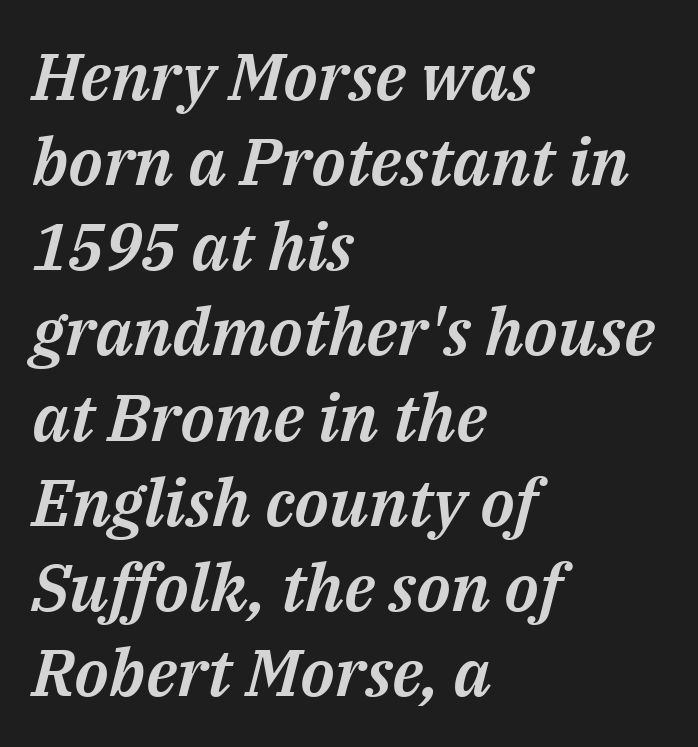
Baseline-to-baseline distance is the conventional proportion of letter height. An italicized treatment has been applied to the whole sample. One-word summary of the alignment: left. The passage shown is typed in a proportional face where columns would drift. The foot of each line stays bare and open.
